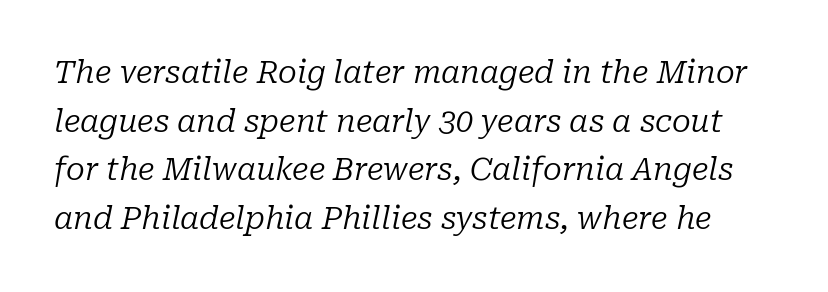
The image shows 31 px regular-weight serif type, italic (leaning right); set normal line spacing (1.57x), normal letter spacing, not underlined; low stroke contrast and a medium x-height.
